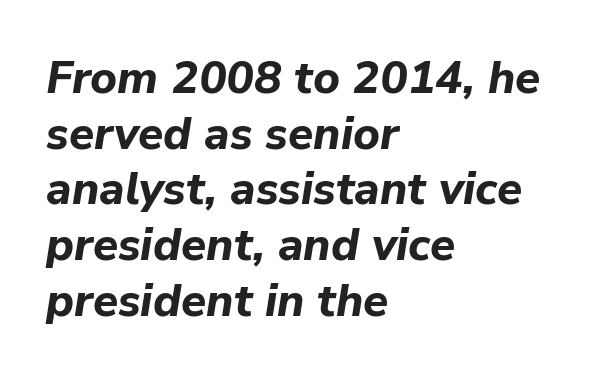
The lines in this sample share a left origin and differ only in where they stop. Is the letter spacing exaggerated? No — it looks like the ordinary default. Think of a printed novel: that variable character pitch is what you see here. Honestly, there is no underline to notice here at all.
